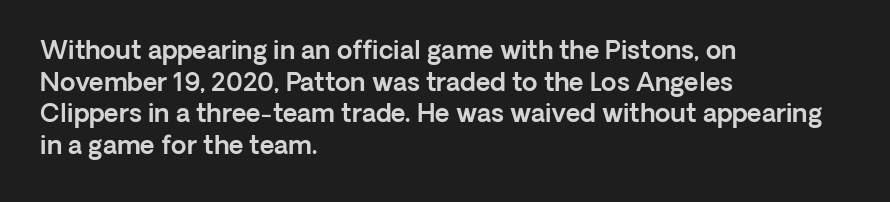
The image shows 25 px text type, upright; set left-aligned, normal line spacing (1.27x), normal letter spacing, not underlined.
